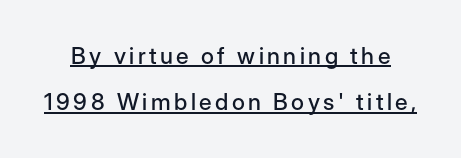
Q: Is the text italic (slanted)? A: No, it is upright.
Q: Is the text underlined? A: Yes.
Q: Is the spacing between lines tight, normal or loose? A: Loose.
